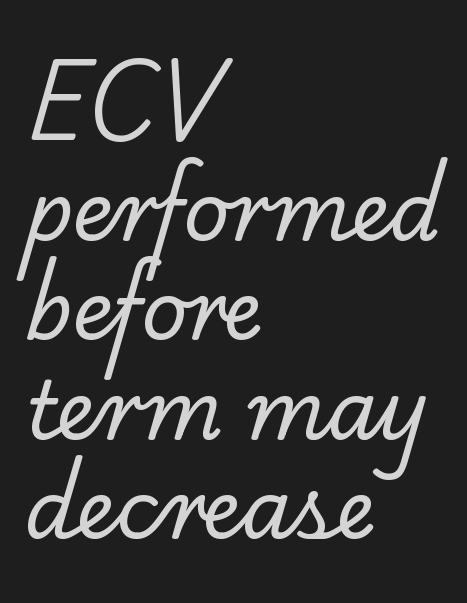
{"bold": "no", "weight": "regular", "width": "normal", "stroke_contrast": "low", "x_height": "small", "monospaced": "no", "underline": "no", "align": "left", "line_spacing_ratio": 1.24, "letter_spacing": "normal", "letter_spacing_em": 0.0, "glyph_px": 80}
